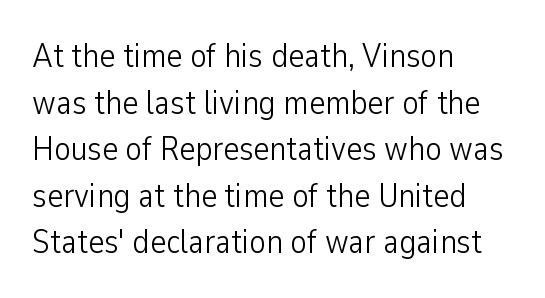
Q: Is the text bold? A: No.
Q: Is the text italic (slanted)? A: No, it is upright.
Q: Is the typeface a serif or a sans-serif typeface? A: Sans-serif.
Q: Is the text underlined? A: No.
Q: How is the paragraph aligned? A: Left-aligned.
Q: Is the spacing between letters normal or unusually wide? A: Normal.
Q: Is the spacing between lines tight, normal or loose? A: Normal.
Q: Width (condensed, normal, or wide)? A: Condensed.
Q: Stroke contrast? A: Low.
Q: x-height? A: Medium.
Q: Monospaced? A: No.
